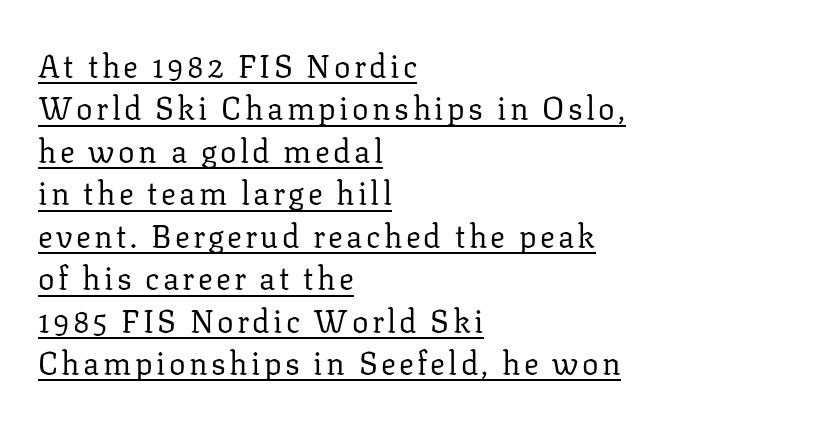
This sample keeps an unexceptional amount of space between lines. The setting favours the left margin, as ordinary paragraphs usually do. Varying glyph widths throughout — classic text-font behaviour. Check where the strokes stop: tiny serifs finish them off. Nothing heavy about these letters — not bold at all.
